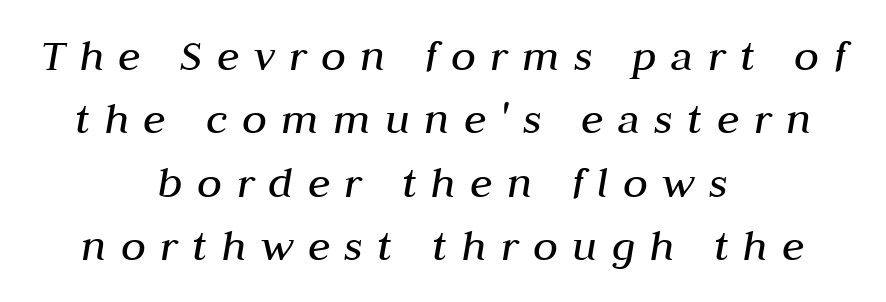
{"italic": "yes", "lean": "right", "slant_degrees": 10, "bold": "no", "weight": "regular", "width": "normal", "stroke_contrast": "medium", "x_height": "medium", "monospaced": "no", "underline": "no", "align": "center", "line_spacing": "normal", "line_spacing_ratio": 1.38, "letter_spacing": "wide", "letter_spacing_em": 0.31, "glyph_px": 46}
